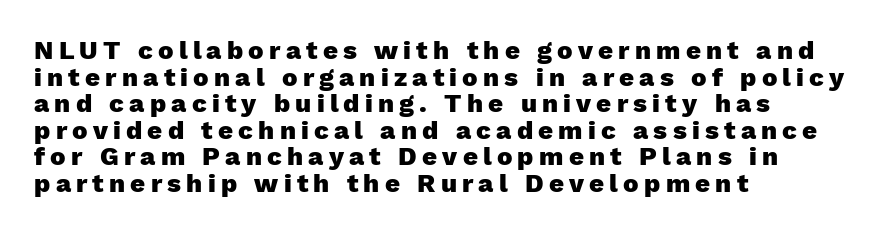
Q: Is the text bold? A: Yes.
Q: Is the text italic (slanted)? A: No, it is upright.
Q: Is the text underlined? A: No.
Q: How is the paragraph aligned? A: Left-aligned.
Q: Is the spacing between letters normal or unusually wide? A: Unusually wide.
Q: Is the spacing between lines tight, normal or loose? A: Tight.
